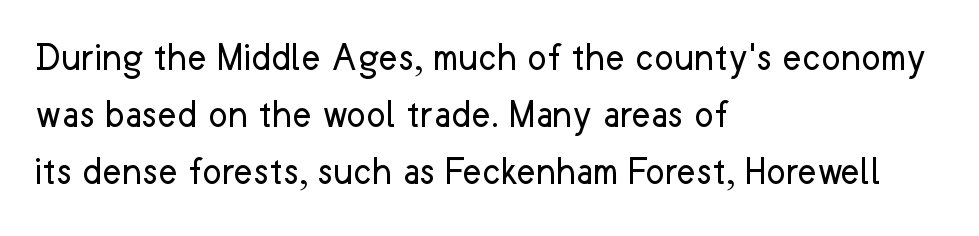
Q: Is the text bold? A: No.
Q: Is the text italic (slanted)? A: No, it is upright.
Q: Is the typeface a serif or a sans-serif typeface? A: Sans-serif.
Q: Is the text underlined? A: No.
Q: How is the paragraph aligned? A: Left-aligned.
Q: Is the spacing between letters normal or unusually wide? A: Normal.
Q: Is the spacing between lines tight, normal or loose? A: Normal.
Q: Width (condensed, normal, or wide)? A: Normal.
Q: Stroke contrast? A: Low.
Q: x-height? A: Medium.
Q: Monospaced? A: No.
